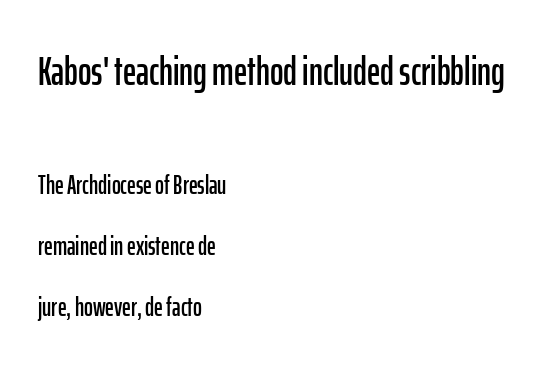
The type sits square on the baseline with zero lean. These lines stand farther apart than default settings would place them. In this sample the first text group is rendered at the bigger scale. The text block is weighted toward the left margin, trailing off unevenly rightward.
